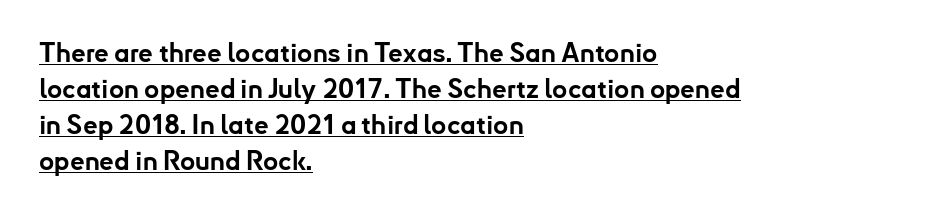
Q: Is the text bold? A: Yes.
Q: Is the text italic (slanted)? A: No, it is upright.
Q: Is the text underlined? A: Yes.
Q: How is the paragraph aligned? A: Left-aligned.
Q: Is the spacing between letters normal or unusually wide? A: Normal.
Q: Is the spacing between lines tight, normal or loose? A: Normal.
